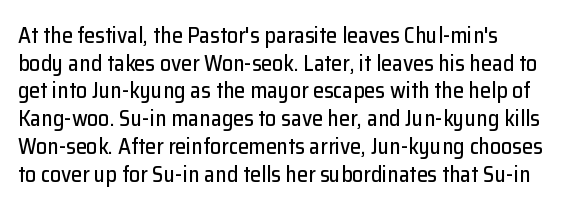
{"italic": "no", "underline": "no", "line_spacing": "normal", "line_spacing_ratio": 1.26, "letter_spacing": "normal", "letter_spacing_em": 0.0, "glyph_px": 22}
